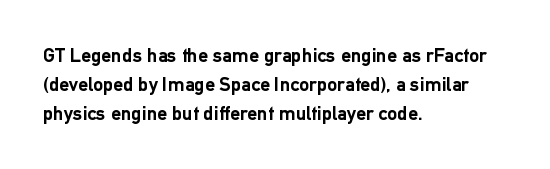
Q: Is the text bold? A: Yes.
Q: Is the text italic (slanted)? A: No, it is upright.
Q: Is the text underlined? A: No.
Q: How is the paragraph aligned? A: Left-aligned.
Q: Is the spacing between letters normal or unusually wide? A: Normal.
Q: Is the spacing between lines tight, normal or loose? A: Normal.
